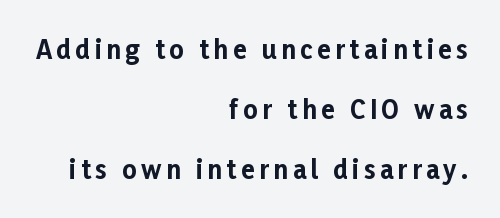
Words float on clear page, feet unadorned. The type sits square on the baseline with zero lean. Look at the stroke-to-counter ratio: heavy, a bold. Rows of type keep a wide berth in the vertical direction. This sample is right-justified, so line beginnings fall wherever the words allow.
